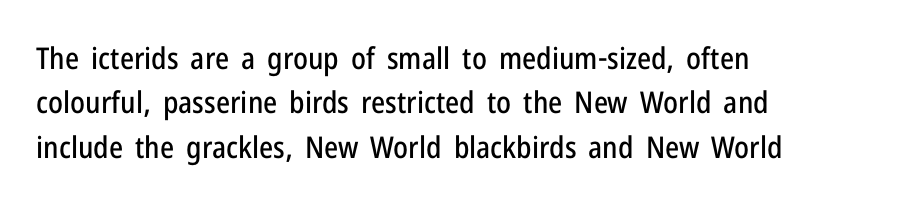
{"serif": "no", "italic": "no", "width": "condensed", "stroke_contrast": "low", "x_height": "medium", "monospaced": "no", "underline": "no", "align": "left", "line_spacing": "normal", "line_spacing_ratio": 1.48, "letter_spacing": "normal", "letter_spacing_em": 0.0, "glyph_px": 30}
